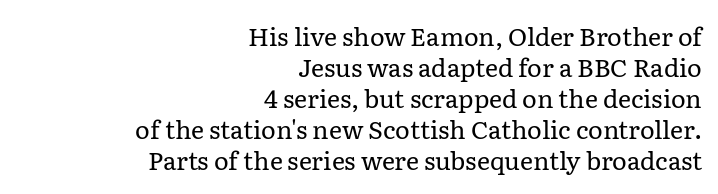
The image shows 25 px text type, upright; set right-aligned, line spacing 1.24x, normal letter spacing, not underlined.
